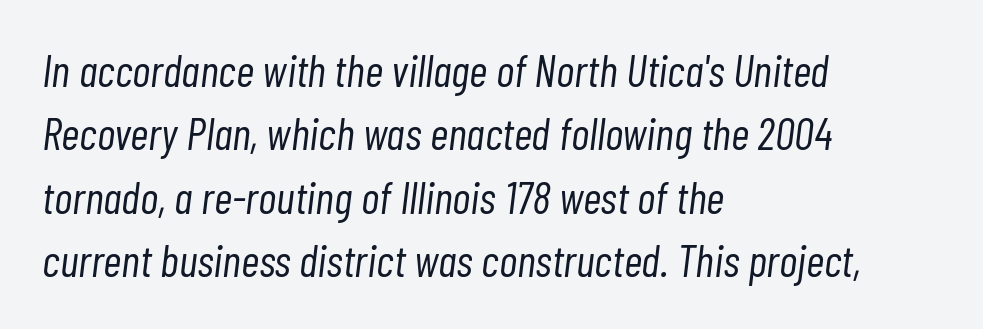
Varying glyph widths throughout — classic text-font behaviour. The letters are slanted; this is an italic face. Weight: regular or lighter. Is the letter spacing exaggerated? No — it looks like the ordinary default. This block has exactly the height ordinary leading produces.
